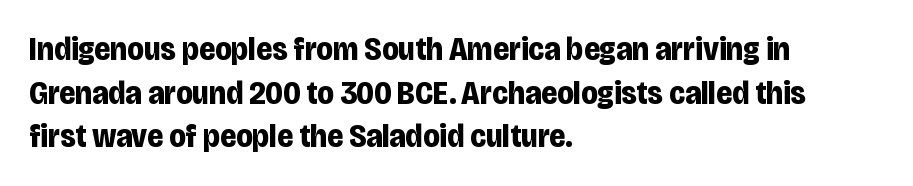
Q: Is the text bold? A: Yes.
Q: Is the text italic (slanted)? A: No, it is upright.
Q: Is the typeface a serif or a sans-serif typeface? A: Sans-serif.
Q: Is the text underlined? A: No.
Q: How is the paragraph aligned? A: Left-aligned.
Q: Is the spacing between letters normal or unusually wide? A: Normal.
Q: Is the spacing between lines tight, normal or loose? A: Normal.
Q: Width (condensed, normal, or wide)? A: Condensed.
Q: Stroke contrast? A: Low.
Q: x-height? A: Large.
Q: Monospaced? A: No.
